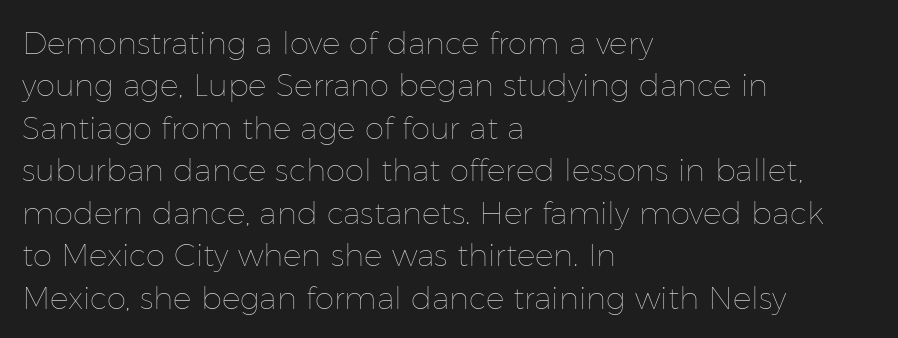
Q: Is the text bold? A: No.
Q: Is the text italic (slanted)? A: No, it is upright.
Q: Is the text underlined? A: No.
Q: How is the paragraph aligned? A: Left-aligned.
Q: Is the spacing between letters normal or unusually wide? A: Normal.
Q: Is the spacing between lines tight, normal or loose? A: Normal.
Q: Width (condensed, normal, or wide)? A: Normal.
Q: Stroke contrast? A: Low.
Q: x-height? A: Medium.
Q: Monospaced? A: No.
